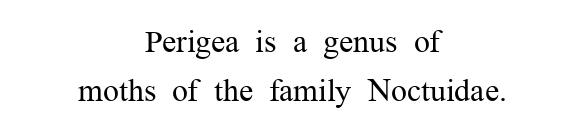
Ascenders rise straight up at ninety degrees. Character widths vary here, with narrow letters taking less room than wide ones. Each row of text sits above clean, open space. Compared with a flush-left layout, this one balances lines on the center instead.
